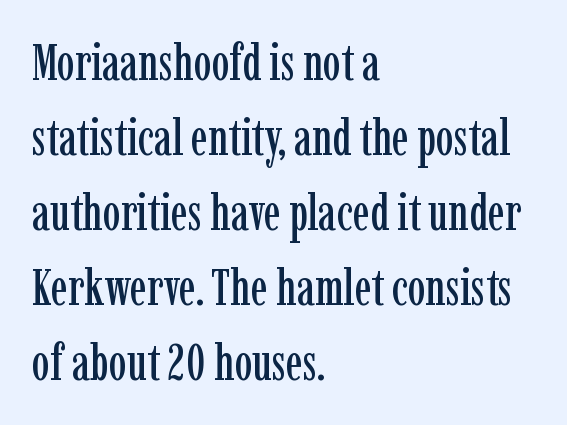
The image shows 50 px condensed serif type, upright; set left-aligned, normal line spacing (1.5x), normal letter spacing, not underlined; low stroke contrast and a medium x-height.
